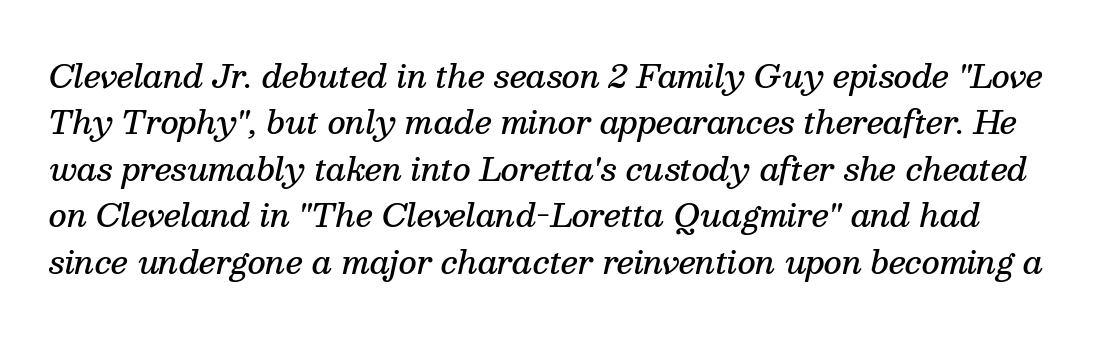
{"serif": "yes", "italic": "yes", "lean": "right", "slant_degrees": 13, "bold": "semi", "weight": "semibold", "width": "normal", "stroke_contrast": "medium", "x_height": "medium", "monospaced": "no", "underline": "no", "line_spacing": "normal", "line_spacing_ratio": 1.5, "letter_spacing": "normal", "letter_spacing_em": 0.0, "glyph_px": 31}
